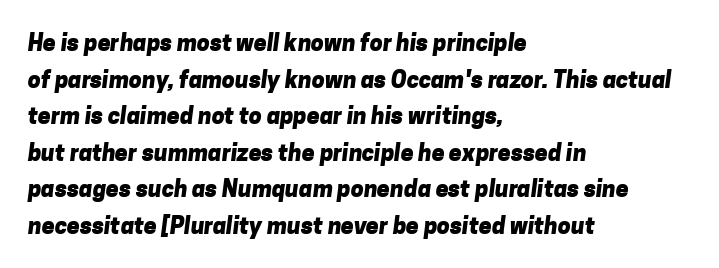
Q: Is the text bold? A: Yes.
Q: Is the text underlined? A: No.
Q: How is the paragraph aligned? A: Left-aligned.
Q: Is the spacing between letters normal or unusually wide? A: Normal.
Q: Is the spacing between lines tight, normal or loose? A: Normal.
